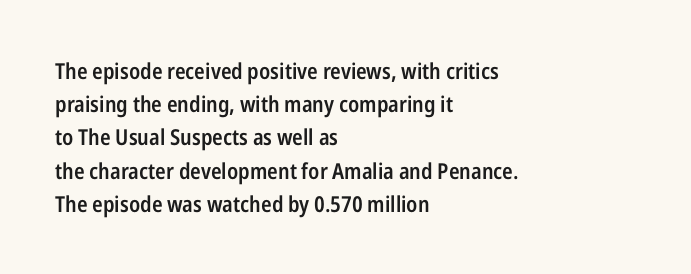
Q: Is the text bold? A: Semi-bold.
Q: Is the text italic (slanted)? A: No, it is upright.
Q: Is the text underlined? A: No.
Q: How is the paragraph aligned? A: Left-aligned.
Q: Is the spacing between letters normal or unusually wide? A: Normal.
Q: Is the spacing between lines tight, normal or loose? A: Normal.
